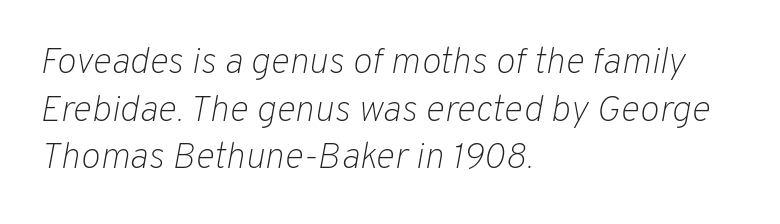
The image shows 37 px light type, italic (leaning right); set left-aligned, normal line spacing (1.29x), normal letter spacing, not underlined; low stroke contrast and a medium x-height.
